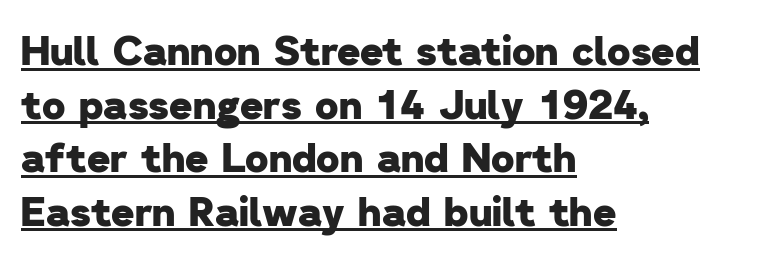
The font is running at its bold setting. Serif or sans? Sans — the stroke terminals are bare. Tracking here is standard; glyphs follow each other at the usual distance. Like a heading marked for emphasis, these lines bear an underscore. The passage shown is typed in a proportional face where columns would drift. The typesetter chose a ragged-right arrangement here.
